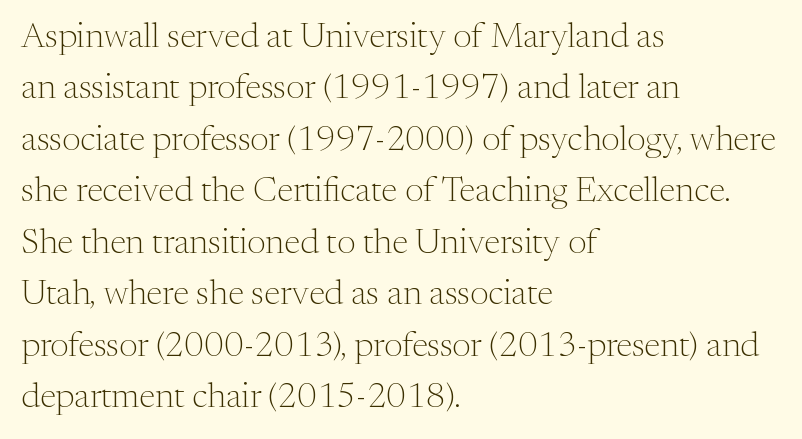
The passage shown is typeset with a serif family. If you drew a ruler down the left edge, every line would touch it. You can tell it's not italic because the verticals are truly vertical. Varying glyph widths throughout — classic text-font behaviour. Vertical stems look standard width or narrower in stroke. In terms of letterspacing, this is plain default setting.
